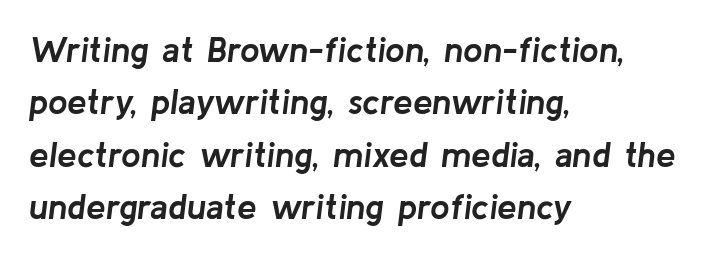
Letter spacing: default. Note the varied advance widths — an 'i' is clearly narrower than an 'm'. Beneath every word, the page is bare. The rendering uses a bold face; every stroke is thick and dark. Would a proofreader flag this as italicized? Yes.
